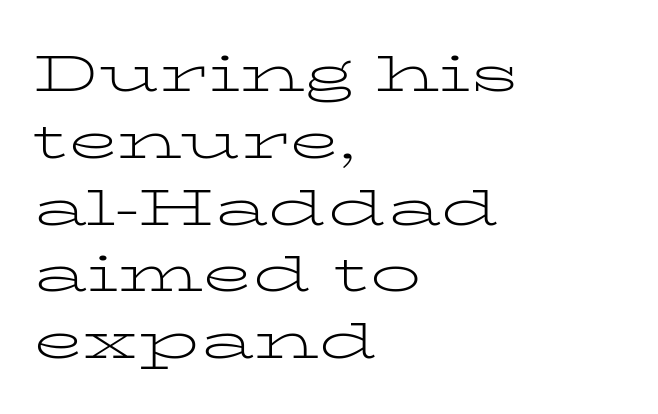
The image shows 51 px light, wide serif type, upright; set left-aligned, normal line spacing (1.31x), normal letter spacing, not underlined; low stroke contrast and a medium x-height.
